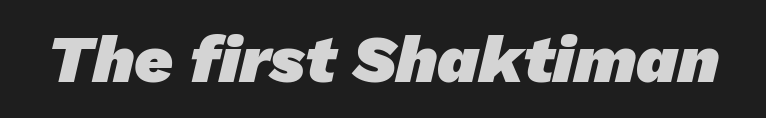
{"serif": "no", "bold": "yes", "weight": "heavy", "width": "normal", "stroke_contrast": "low", "x_height": "medium", "monospaced": "no", "underline": "no", "letter_spacing": "normal", "letter_spacing_em": 0.0, "glyph_px": 67}
